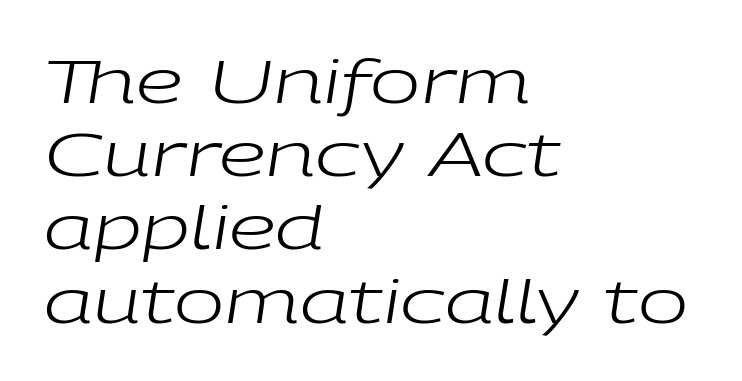
The image shows 60 px regular-weight, wide type, italic (leaning right); set left-aligned, line spacing 1.22x, normal letter spacing, not underlined; low stroke contrast and a medium x-height.
